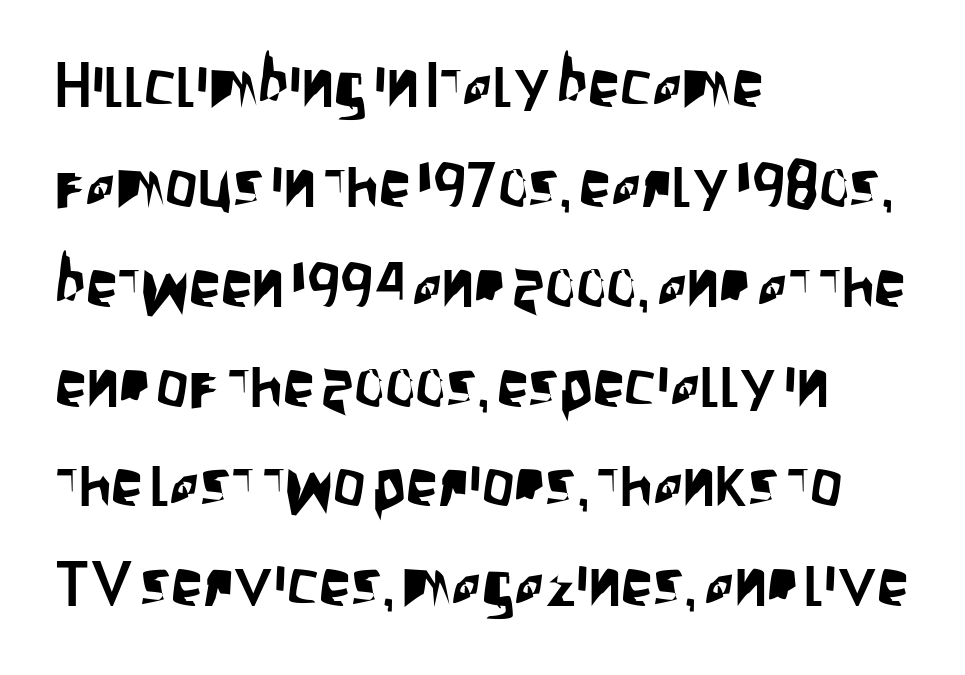
The designer went with a sans here, leaving each stem footless. Standard letterfit; no display-style spreading of the glyphs. Every character sits straight up, as roman type does. Alignment: flush left.
